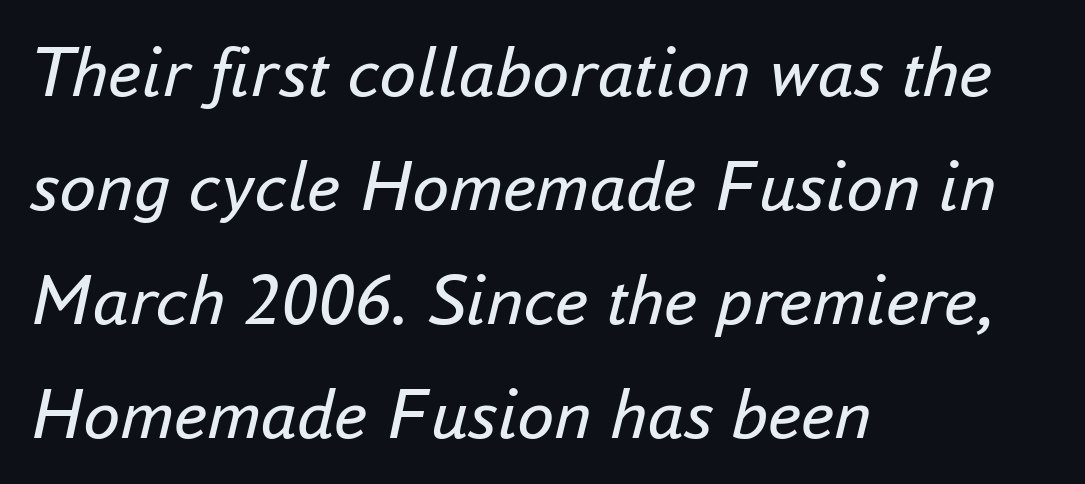
Q: Is the text bold? A: No.
Q: Is the text italic (slanted)? A: Yes, it leans right by about 16 degrees.
Q: Is the text underlined? A: No.
Q: How is the paragraph aligned? A: Left-aligned.
Q: Is the spacing between letters normal or unusually wide? A: Normal.
Q: Is the spacing between lines tight, normal or loose? A: Normal.
Q: Width (condensed, normal, or wide)? A: Normal.
Q: Stroke contrast? A: Low.
Q: x-height? A: Small.
Q: Monospaced? A: No.
